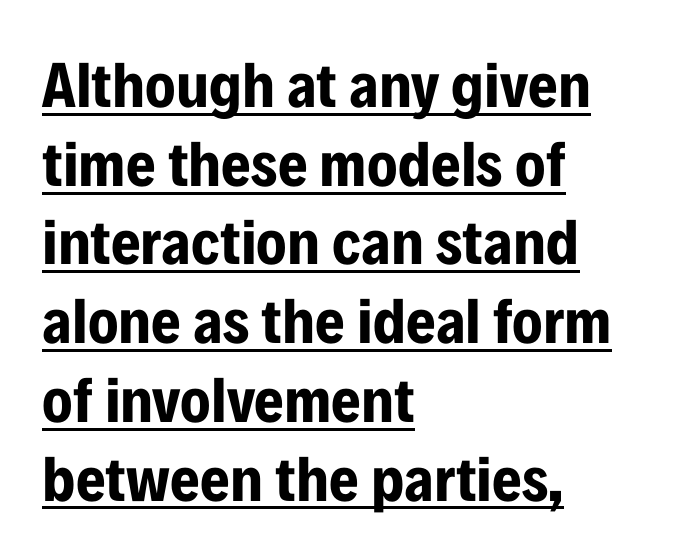
{"serif": "no", "italic": "no", "bold": "yes", "weight": "bold", "width": "condensed", "stroke_contrast": "low", "x_height": "medium", "monospaced": "no", "underline": "yes", "align": "left", "line_spacing_ratio": 1.23, "letter_spacing": "normal", "letter_spacing_em": 0.0, "glyph_px": 64}
